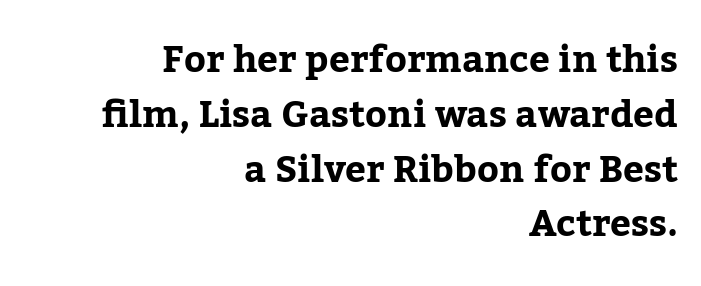
Q: Is the text italic (slanted)? A: No, it is upright.
Q: Is the typeface a serif or a sans-serif typeface? A: Serif.
Q: Is the text underlined? A: No.
Q: How is the paragraph aligned? A: Right-aligned.
Q: Is the spacing between letters normal or unusually wide? A: Normal.
Q: Is the spacing between lines tight, normal or loose? A: Normal.
Q: Width (condensed, normal, or wide)? A: Normal.
Q: Stroke contrast? A: Low.
Q: x-height? A: Medium.
Q: Monospaced? A: No.
